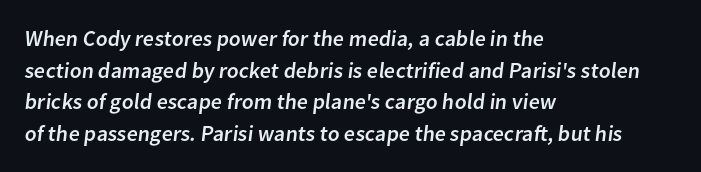
Q: Is the text underlined? A: No.
Q: How is the paragraph aligned? A: Left-aligned.
Q: Is the spacing between letters normal or unusually wide? A: Normal.
Q: Is the spacing between lines tight, normal or loose? A: Normal.
